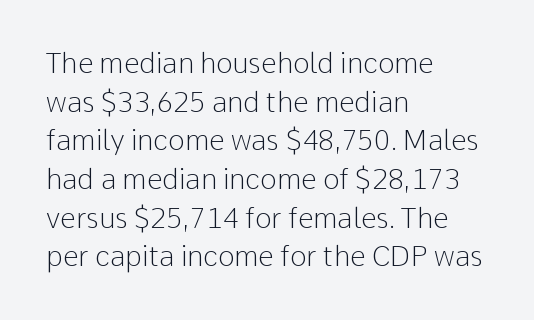
Normally led — the rows are evenly, conventionally spaced. The rendering uses natural spacing where letterforms have individual widths. The cut favours lightness, reaching ordinary text weight at its darkest. The font family rendered here belongs to the sans-serif group.
